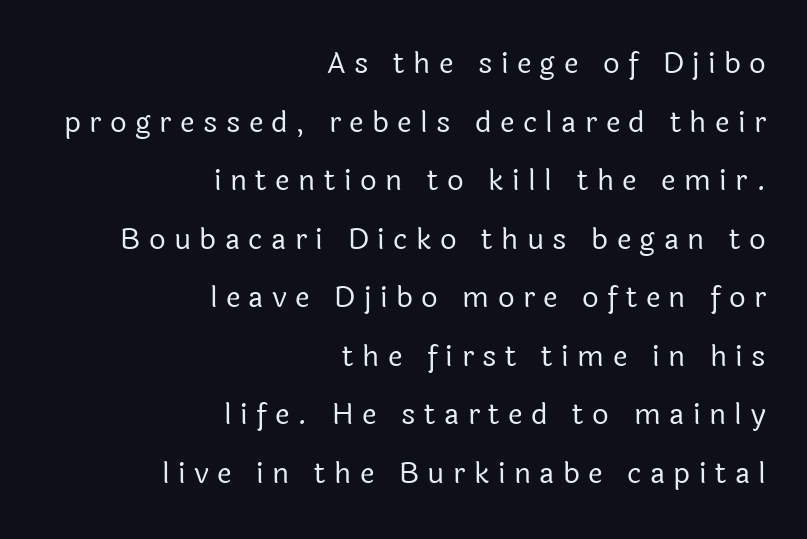
Q: Is the text bold? A: No.
Q: Is the text italic (slanted)? A: No, it is upright.
Q: Is the typeface a serif or a sans-serif typeface? A: Sans-serif.
Q: Is the text underlined? A: No.
Q: How is the paragraph aligned? A: Right-aligned.
Q: Is the spacing between letters normal or unusually wide? A: Unusually wide.
Q: Is the spacing between lines tight, normal or loose? A: Loose.
Q: Width (condensed, normal, or wide)? A: Normal.
Q: x-height? A: Medium.
Q: Monospaced? A: No.
